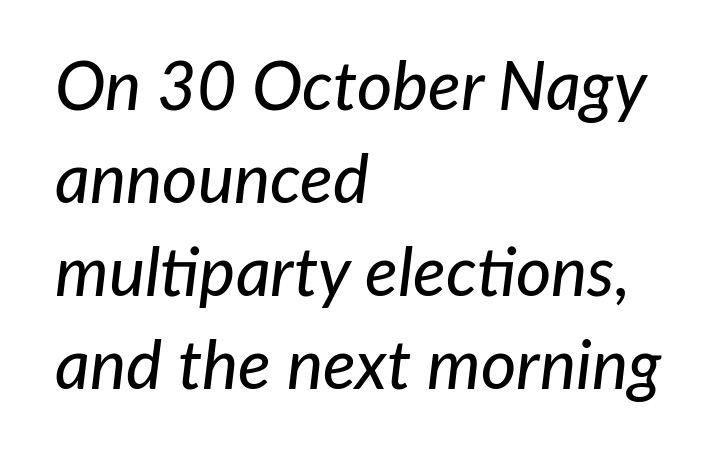
The image shows 68 px text type, italic (leaning right); set left-aligned, normal line spacing (1.37x), normal letter spacing, not underlined; low stroke contrast and a medium x-height.
